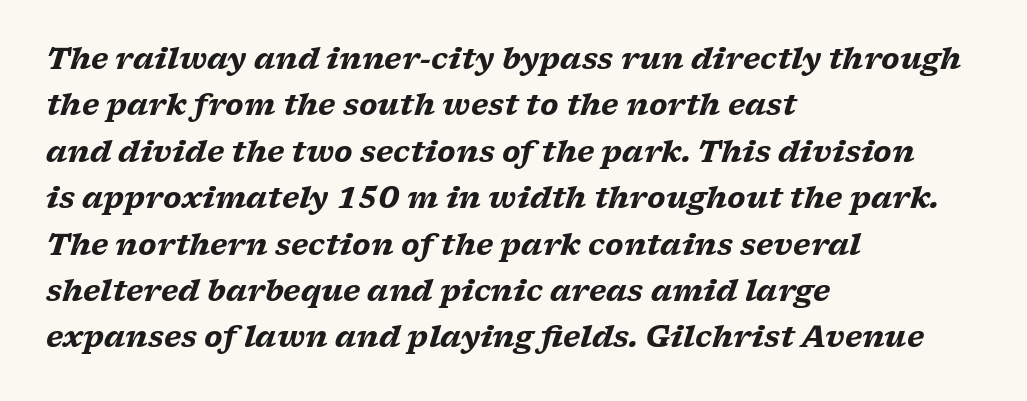
The image shows 29 px heavy, wide serif type, italic (leaning right); set left-aligned, normal line spacing (1.6x), normal letter spacing, not underlined; low stroke contrast and a medium x-height.
